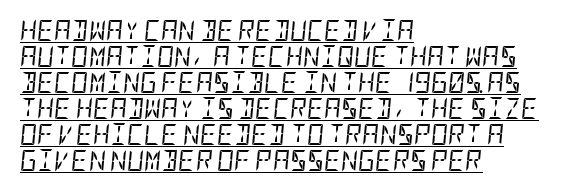
{"italic": "yes", "lean": "right", "slant_degrees": 5, "bold": "no", "underline": "yes", "align": "left", "line_spacing_ratio": 1.24, "letter_spacing": "normal", "letter_spacing_em": 0.0, "glyph_px": 21}
